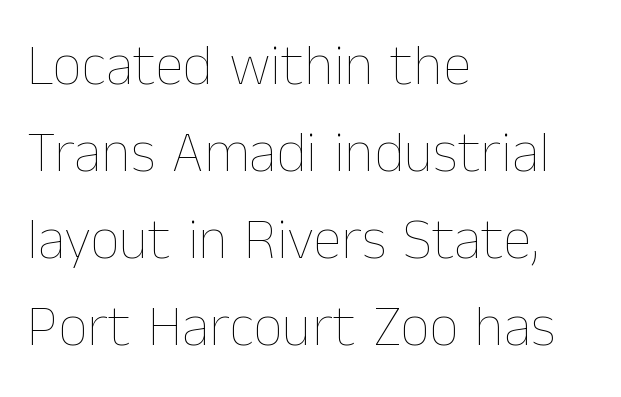
{"italic": "no", "bold": "no", "weight": "thin", "width": "normal", "stroke_contrast": "low", "x_height": "medium", "monospaced": "no", "underline": "no", "align": "left", "line_spacing": "normal", "line_spacing_ratio": 1.5, "letter_spacing": "normal", "letter_spacing_em": 0.0, "glyph_px": 58}
